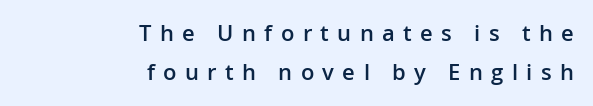
{"italic": "no", "bold": "semi", "underline": "no", "align": "right", "line_spacing_ratio": 1.78, "letter_spacing": "wide", "letter_spacing_em": 0.38, "glyph_px": 22}
